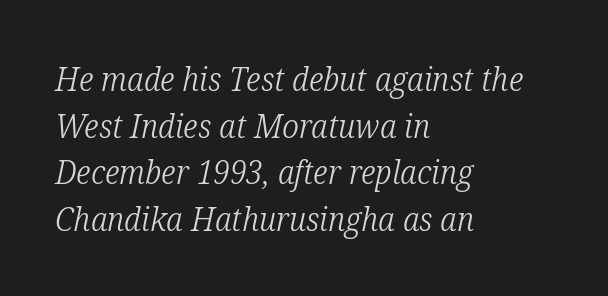
{"serif": "yes", "italic": "yes", "lean": "right", "slant_degrees": 12, "bold": "no", "weight": "light", "width": "condensed", "stroke_contrast": "low", "x_height": "medium", "monospaced": "no", "underline": "no", "align": "left", "line_spacing": "normal", "line_spacing_ratio": 1.41, "letter_spacing": "normal", "letter_spacing_em": 0.0, "glyph_px": 33}
